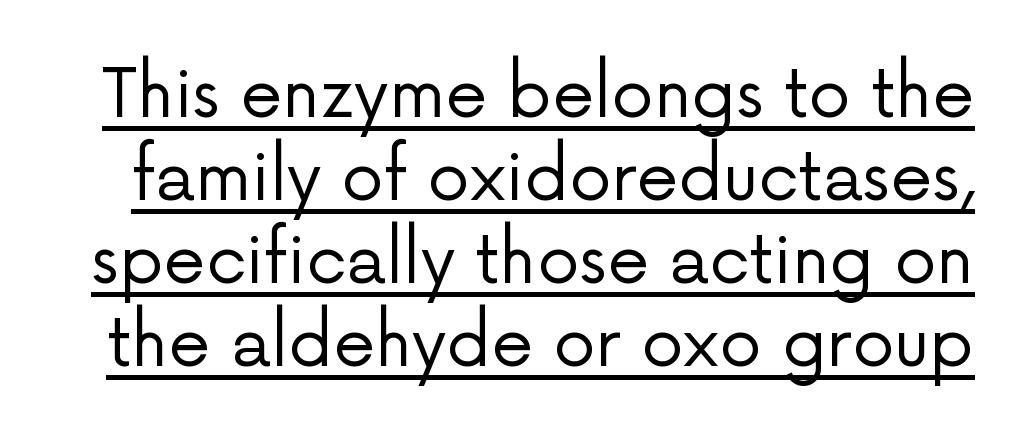
{"serif": "no", "italic": "no", "bold": "no", "weight": "regular", "width": "normal", "stroke_contrast": "low", "x_height": "medium", "monospaced": "no", "underline": "yes", "line_spacing_ratio": 1.24, "letter_spacing": "normal", "letter_spacing_em": 0.0, "glyph_px": 67}
